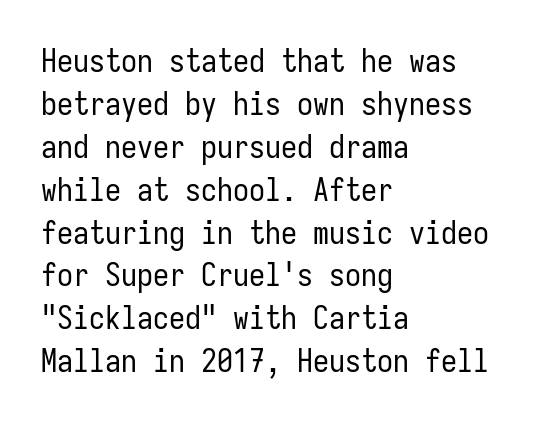
The image shows 32 px regular-weight, condensed sans-serif type, upright, monospaced; set left-aligned, normal line spacing (1.34x), normal letter spacing, not underlined; low stroke contrast and a medium x-height.
